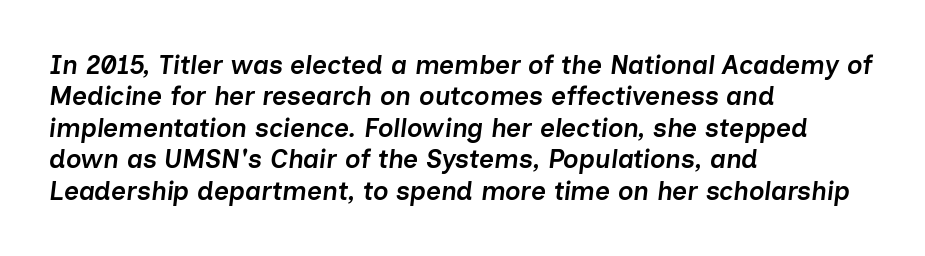
Q: Is the text bold? A: Semi-bold.
Q: Is the text italic (slanted)? A: Yes, it leans right by about 7 degrees.
Q: Is the text underlined? A: No.
Q: How is the paragraph aligned? A: Left-aligned.
Q: Is the spacing between letters normal or unusually wide? A: Normal.
